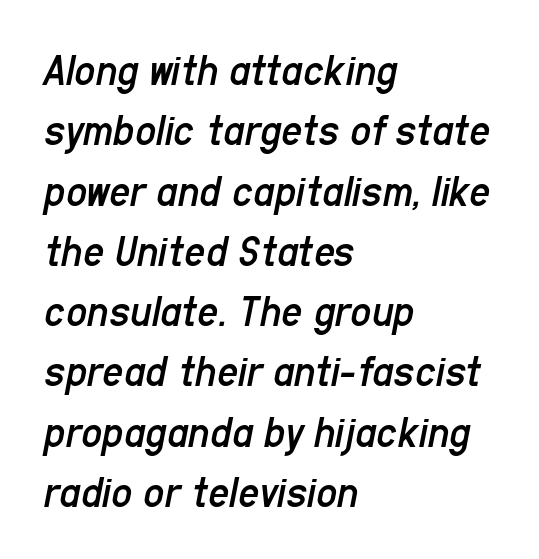
{"italic": "yes", "lean": "right", "slant_degrees": 11, "bold": "no", "weight": "regular", "width": "condensed", "stroke_contrast": "low", "x_height": "medium", "monospaced": "no", "underline": "no", "align": "left", "line_spacing": "normal", "line_spacing_ratio": 1.31, "letter_spacing": "normal", "letter_spacing_em": 0.0, "glyph_px": 46}
